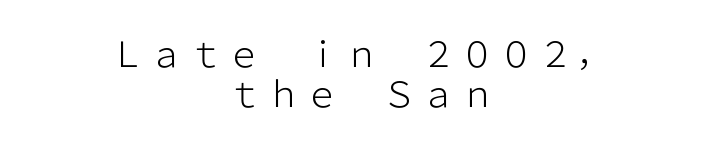
The image shows 35 px light sans-serif type, upright; set centered, tight line spacing (1.14x), not underlined; low stroke contrast and a medium x-height.
